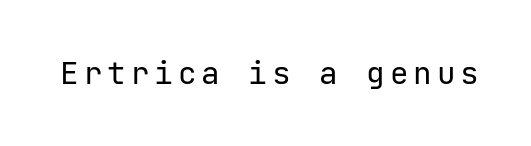
The image shows 31 px regular-weight sans-serif type, upright; set not underlined; low stroke contrast and a medium x-height.
